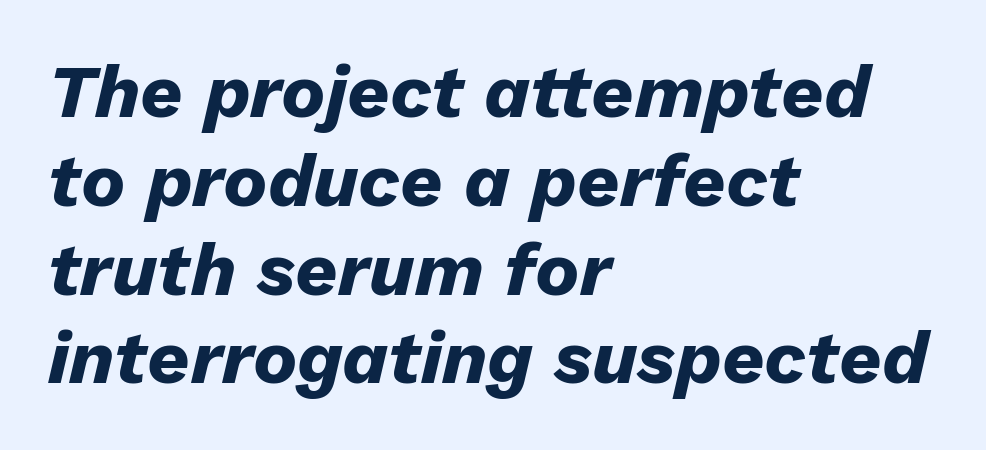
{"italic": "yes", "lean": "right", "slant_degrees": 13, "bold": "yes", "weight": "heavy", "width": "normal", "stroke_contrast": "low", "x_height": "medium", "monospaced": "no", "underline": "no", "align": "left", "line_spacing_ratio": 1.2, "letter_spacing": "normal", "letter_spacing_em": 0.0, "glyph_px": 74}
